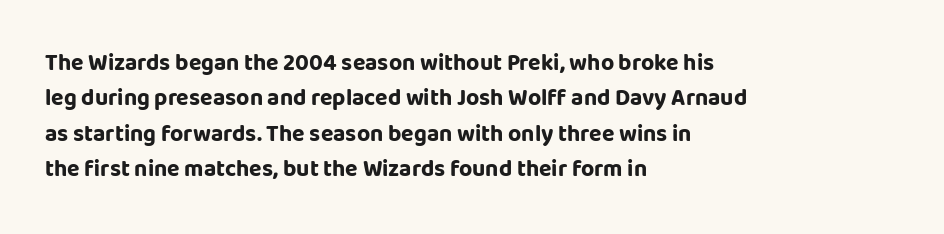
{"italic": "no", "bold": "yes", "underline": "no", "align": "left", "line_spacing": "normal", "line_spacing_ratio": 1.54, "letter_spacing": "normal", "letter_spacing_em": 0.0, "glyph_px": 23}
